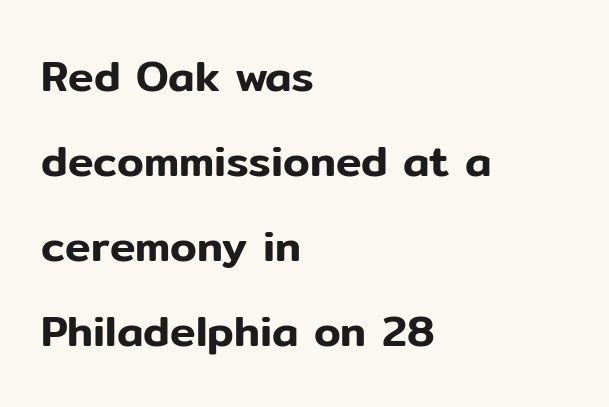
The image shows 43 px sans-serif type, upright; set left-aligned, loose line spacing (1.98x), normal letter spacing, not underlined; low stroke contrast and a medium x-height.
